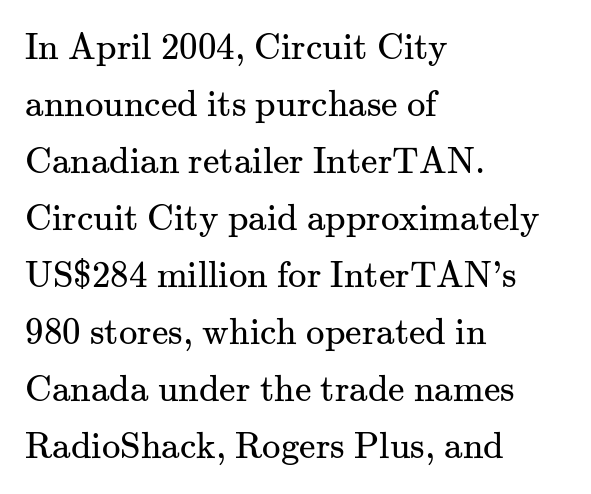
{"serif": "yes", "italic": "no", "bold": "no", "weight": "regular", "width": "normal", "stroke_contrast": "medium", "x_height": "small", "monospaced": "no", "underline": "no", "align": "left", "line_spacing": "normal", "line_spacing_ratio": 1.54, "letter_spacing": "normal", "letter_spacing_em": 0.0, "glyph_px": 37}
